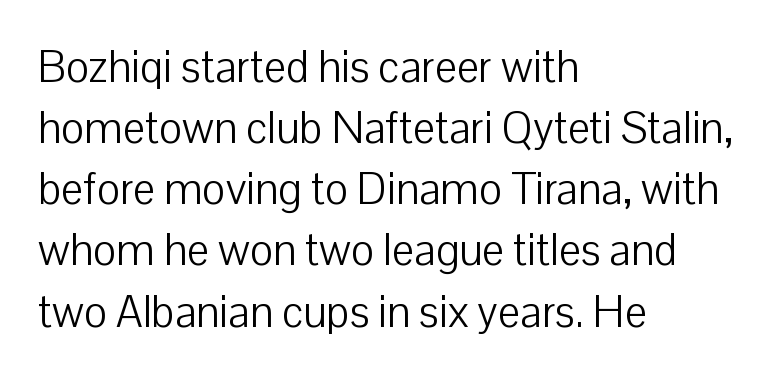
Character widths vary here, with narrow letters taking less room than wide ones. Is the letter spacing exaggerated? No — it looks like the ordinary default. The glyphs are unaccompanied by any horizontal stroke below them. Posture: upright roman.
